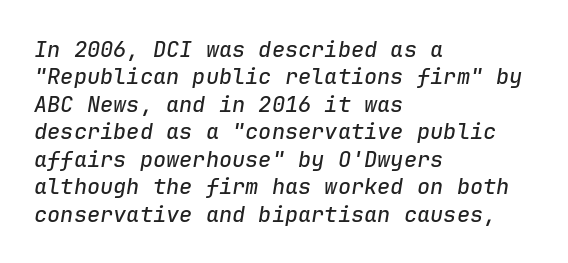
{"italic": "yes", "lean": "right", "slant_degrees": 9, "underline": "no", "align": "left", "line_spacing": "normal", "line_spacing_ratio": 1.25, "letter_spacing": "normal", "letter_spacing_em": 0.0, "glyph_px": 22}
